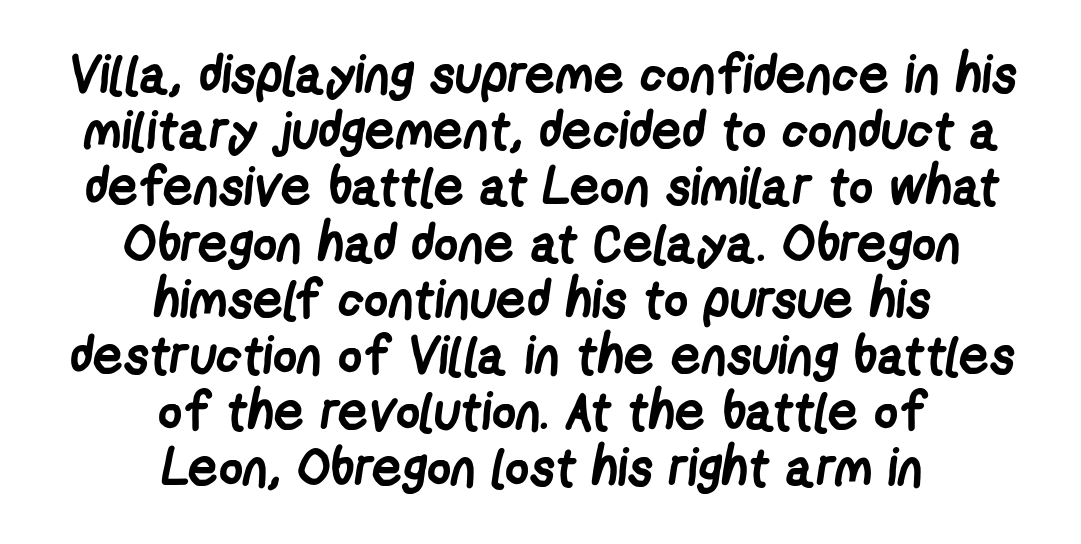
The image shows 53 px semibold, condensed sans-serif type; set centered, tight line spacing (1.06x), normal letter spacing, not underlined; low stroke contrast and a medium x-height.
